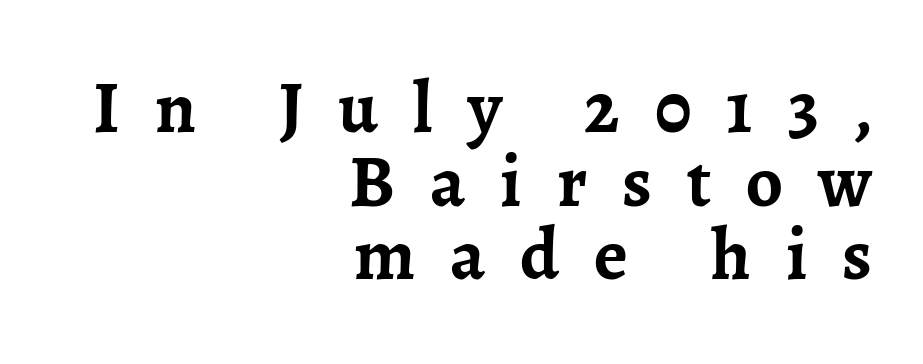
{"serif": "yes", "italic": "no", "bold": "yes", "weight": "semibold", "width": "normal", "stroke_contrast": "low", "x_height": "medium", "monospaced": "no", "underline": "no", "align": "right", "line_spacing": "tight", "line_spacing_ratio": 1.01, "letter_spacing": "wide", "letter_spacing_em": 0.48, "glyph_px": 73}
